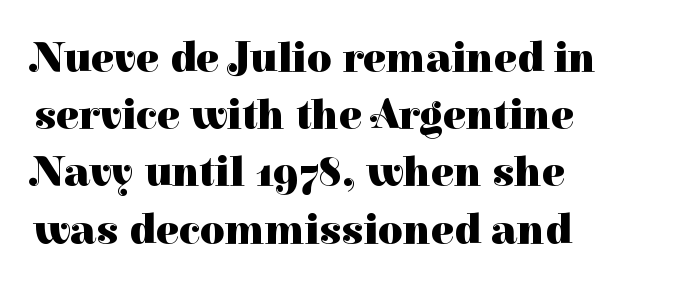
{"serif": "yes", "italic": "no", "bold": "yes", "weight": "heavy", "width": "normal", "stroke_contrast": "high", "x_height": "medium", "monospaced": "no", "underline": "no", "align": "left", "line_spacing": "normal", "line_spacing_ratio": 1.33, "letter_spacing": "normal", "letter_spacing_em": 0.0, "glyph_px": 43}
